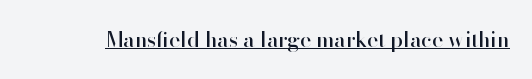
Q: Is the text italic (slanted)? A: No, it is upright.
Q: Is the text underlined? A: Yes.
Q: Is the spacing between letters normal or unusually wide? A: Normal.
